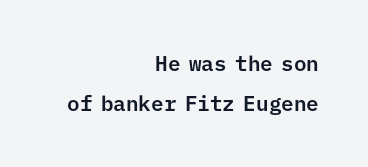
{"italic": "no", "underline": "no", "align": "right", "line_spacing": "loose", "line_spacing_ratio": 1.92, "letter_spacing": "normal", "letter_spacing_em": 0.0, "glyph_px": 21}
